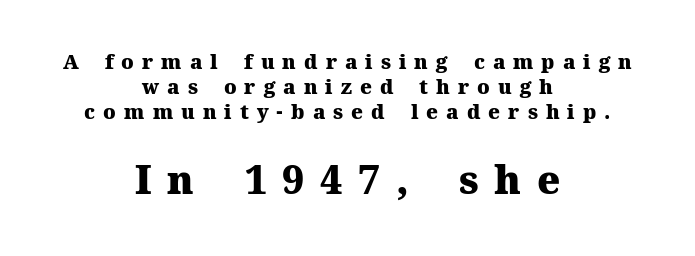
Q: Is the text bold? A: Yes.
Q: Is the text italic (slanted)? A: No, it is upright.
Q: Is the typeface a serif or a sans-serif typeface? A: Serif.
Q: Is the text underlined? A: No.
Q: How is the paragraph aligned? A: Centered.
Q: Is the spacing between letters normal or unusually wide? A: Unusually wide.
Q: Is the spacing between lines tight, normal or loose? A: Normal.
Q: Which block of text is set in a larger size, the first (top) or the second (bottom)? A: The second (bottom) one.
Q: Width (condensed, normal, or wide)? A: Normal.
Q: Stroke contrast? A: Medium.
Q: x-height? A: Medium.
Q: Monospaced? A: No.
